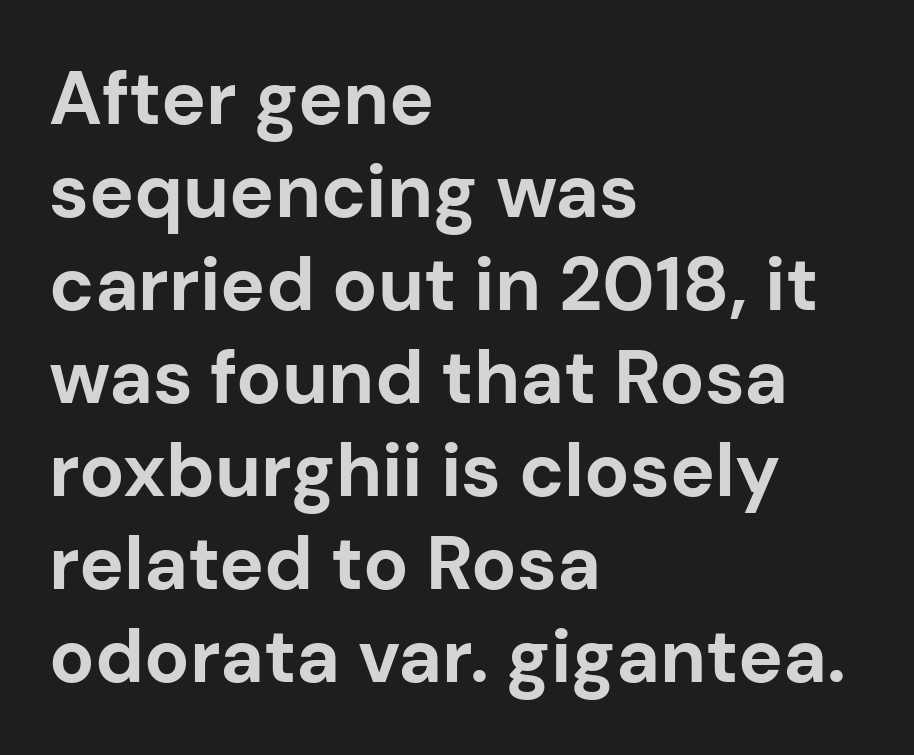
{"serif": "no", "italic": "no", "bold": "yes", "weight": "bold", "width": "normal", "stroke_contrast": "low", "x_height": "medium", "monospaced": "no", "underline": "no", "align": "left", "line_spacing_ratio": 1.24, "letter_spacing": "normal", "letter_spacing_em": 0.0, "glyph_px": 75}
